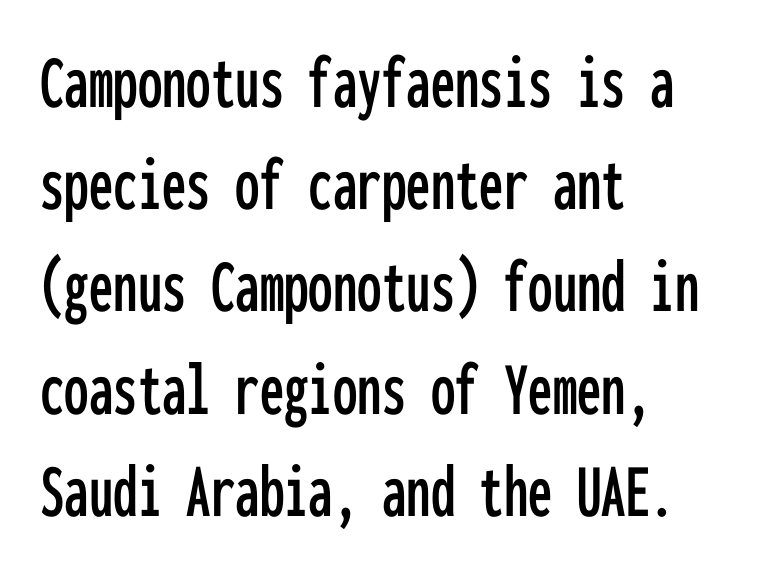
The image shows 78 px condensed sans-serif type, upright, monospaced; set left-aligned, normal line spacing (1.31x), normal letter spacing, not underlined; low stroke contrast and a medium x-height.
